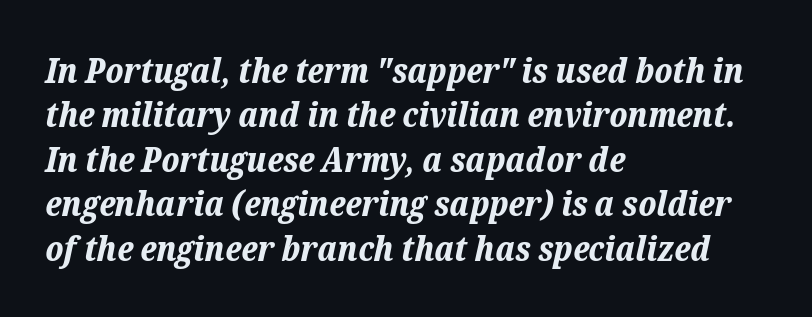
{"italic": "yes", "lean": "right", "slant_degrees": 12, "bold": "yes", "weight": "bold", "width": "normal", "stroke_contrast": "low", "x_height": "medium", "monospaced": "no", "underline": "no", "align": "left", "line_spacing": "normal", "line_spacing_ratio": 1.27, "letter_spacing": "normal", "letter_spacing_em": 0.0, "glyph_px": 35}
